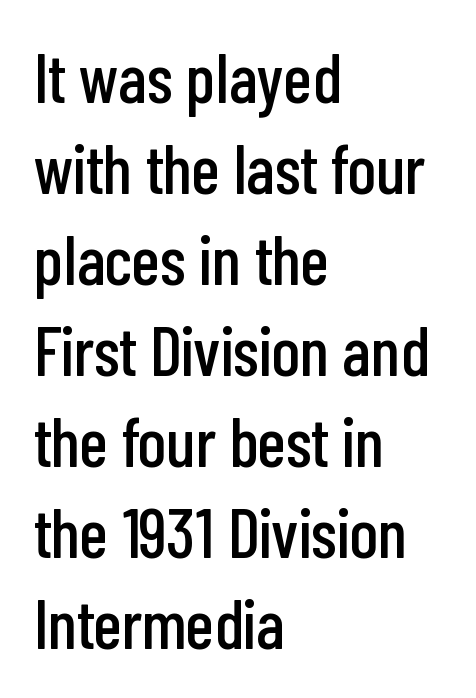
{"serif": "no", "italic": "no", "width": "condensed", "stroke_contrast": "low", "x_height": "medium", "monospaced": "no", "underline": "no", "align": "left", "line_spacing": "normal", "line_spacing_ratio": 1.32, "letter_spacing": "normal", "letter_spacing_em": 0.0, "glyph_px": 69}
